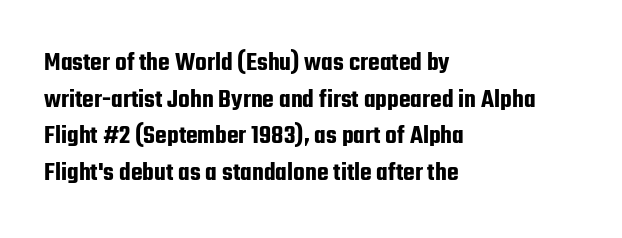
{"italic": "no", "underline": "no", "align": "left", "line_spacing": "normal", "line_spacing_ratio": 1.36, "letter_spacing": "normal", "letter_spacing_em": 0.0, "glyph_px": 27}
